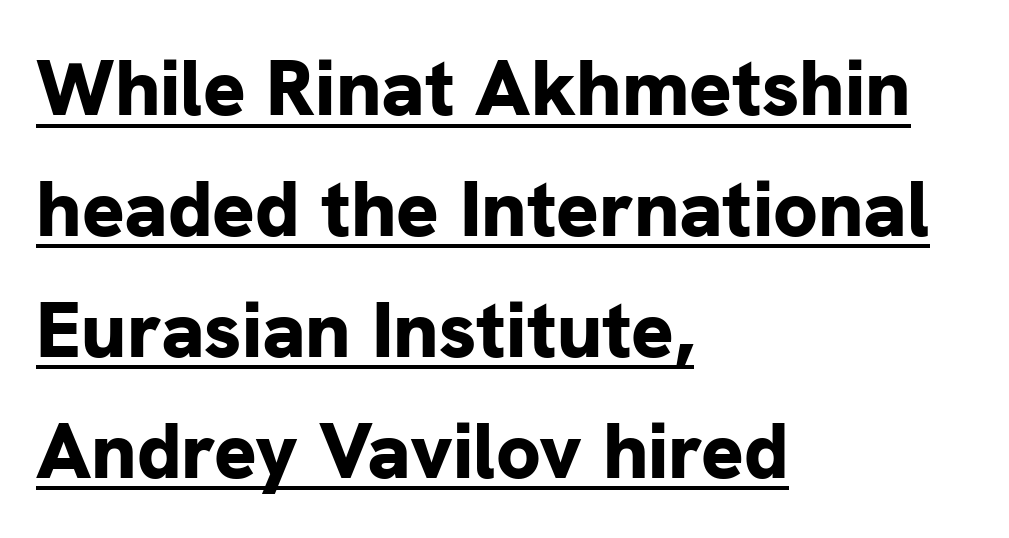
The image shows 79 px bold sans-serif type, upright; set left-aligned, normal line spacing (1.53x), normal letter spacing, underlined; low stroke contrast and a medium x-height.
